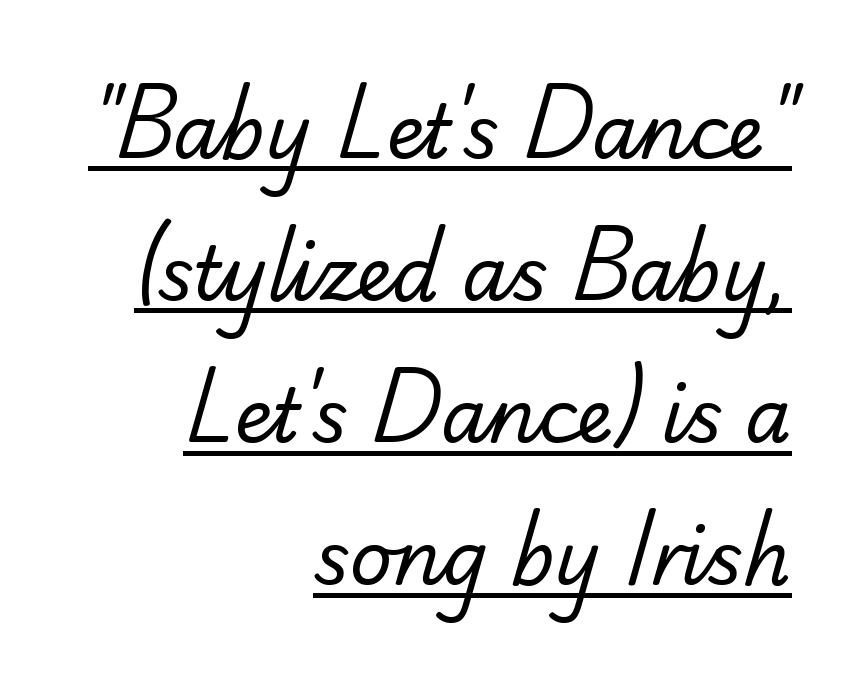
Q: Is the text bold? A: No.
Q: Is the typeface a serif or a sans-serif typeface? A: Sans-serif.
Q: Is the text underlined? A: Yes.
Q: How is the paragraph aligned? A: Right-aligned.
Q: Is the spacing between letters normal or unusually wide? A: Normal.
Q: Is the spacing between lines tight, normal or loose? A: Loose.
Q: Width (condensed, normal, or wide)? A: Normal.
Q: Stroke contrast? A: Low.
Q: x-height? A: Small.
Q: Monospaced? A: No.
